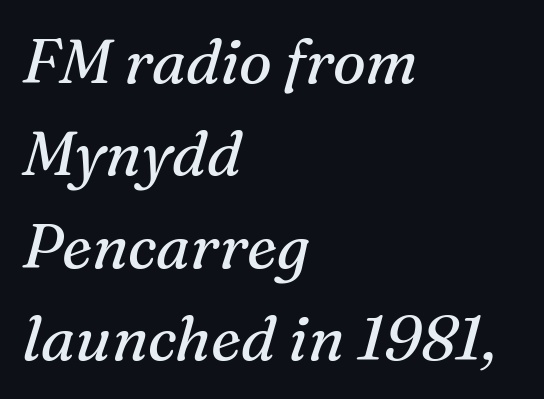
{"serif": "yes", "italic": "yes", "lean": "right", "slant_degrees": 16, "bold": "no", "weight": "regular", "width": "normal", "stroke_contrast": "medium", "x_height": "medium", "monospaced": "no", "underline": "no", "align": "left", "line_spacing": "normal", "line_spacing_ratio": 1.49, "letter_spacing": "normal", "letter_spacing_em": 0.0, "glyph_px": 62}
